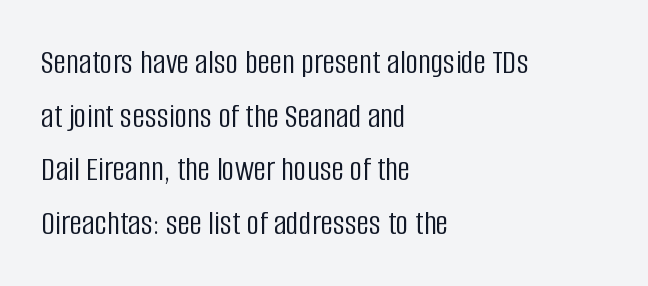
The image shows 35 px light, condensed sans-serif type, upright; set left-aligned, normal line spacing (1.53x), normal letter spacing, not underlined; low stroke contrast and a large x-height.
